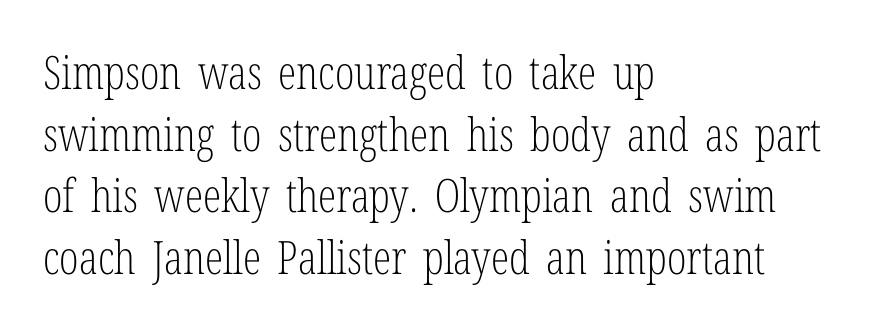
The image shows 46 px light, condensed serif type, upright; set left-aligned, normal line spacing (1.34x), normal letter spacing, not underlined; low stroke contrast and a medium x-height.
